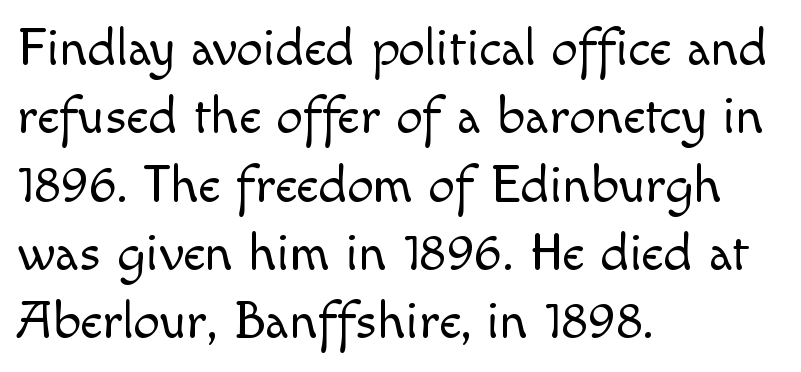
The image shows 53 px light sans-serif type, upright; set left-aligned, normal line spacing (1.29x), normal letter spacing, not underlined; a small x-height.
